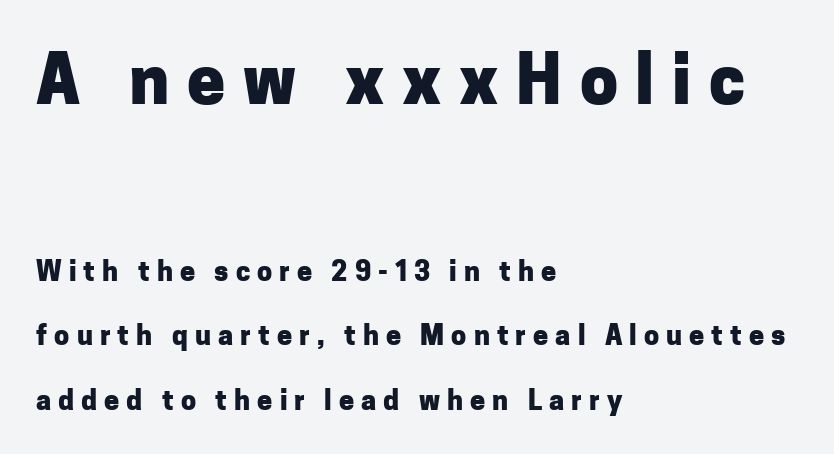
Q: Is the text bold? A: Yes.
Q: Is the text italic (slanted)? A: No, it is upright.
Q: Is the typeface a serif or a sans-serif typeface? A: Sans-serif.
Q: Is the text underlined? A: No.
Q: How is the paragraph aligned? A: Left-aligned.
Q: Is the spacing between letters normal or unusually wide? A: Unusually wide.
Q: Is the spacing between lines tight, normal or loose? A: Loose.
Q: Which block of text is set in a larger size, the first (top) or the second (bottom)? A: The first (top) one.
Q: Width (condensed, normal, or wide)? A: Normal.
Q: Stroke contrast? A: Low.
Q: x-height? A: Medium.
Q: Monospaced? A: No.
